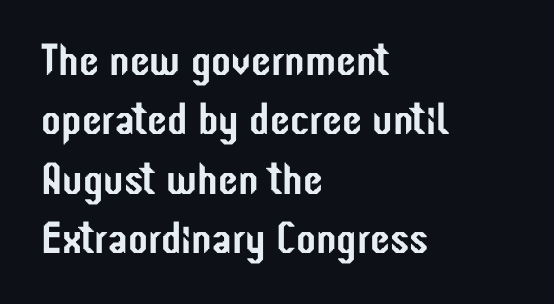
If you drew a ruler down the left edge, every line would touch it. You can tell from the bare stems that sans-serif type was used. If you drew a line through each stem, it would be perfectly vertical. Horizontal bands of white between lines are of average thickness. Do the characters align in a grid? No, the font is proportional.
